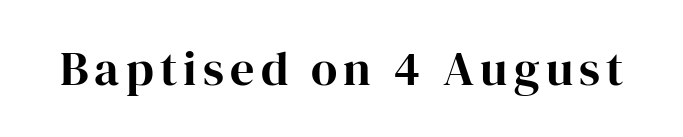
Q: Is the text bold? A: Yes.
Q: Is the text italic (slanted)? A: No, it is upright.
Q: Is the typeface a serif or a sans-serif typeface? A: Serif.
Q: Is the text underlined? A: No.
Q: Width (condensed, normal, or wide)? A: Normal.
Q: Stroke contrast? A: High.
Q: x-height? A: Medium.
Q: Monospaced? A: No.
